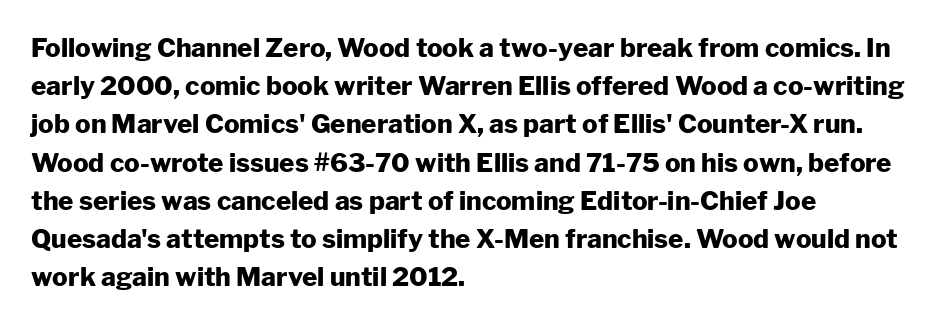
One glance says typical: line gaps are just what's usual. Students, note that the glyphs here touch the page at normal intervals. When letters stand straight like this, we call the style roman or upright. The string is rendered with underlining switched off. Casual observation: everything's shoved over to the left.
